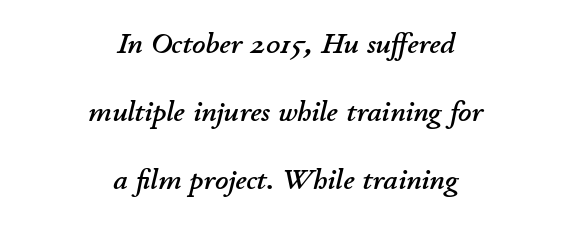
The image shows 29 px text type, italic (leaning right); set centered, loose line spacing (2.35x), normal letter spacing, not underlined; low stroke contrast and a small x-height.
